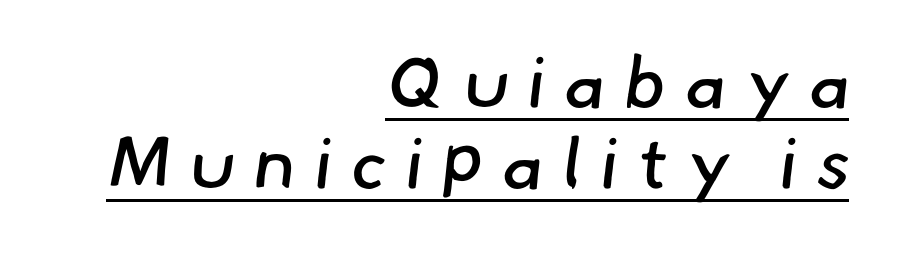
Grotesque or geometric, the face here clearly has no serifs. What decoration does the sample have? An underline. Letters have the restrained weight of plain body copy at most. Here the designer chose a conventional face with non-uniform glyph widths.
